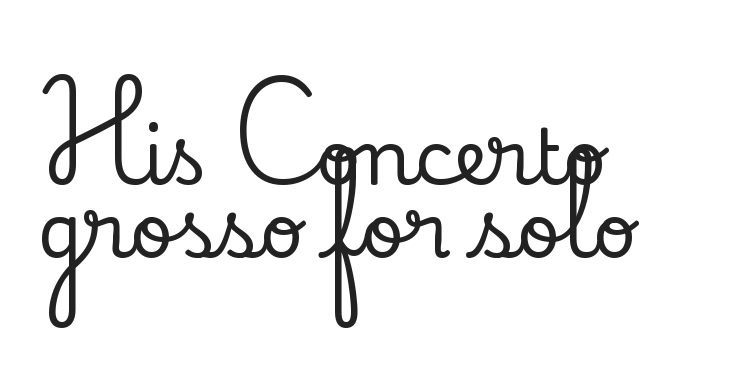
Decoration check: the copy has no underline. Old-style or modern, the face here clearly has serifs. The rendering anchors every line to the left-hand side. Look at the tracking — it's just the regular setting, nothing added. Style check: upright. Think of a printed novel: that variable character pitch is what you see here.
